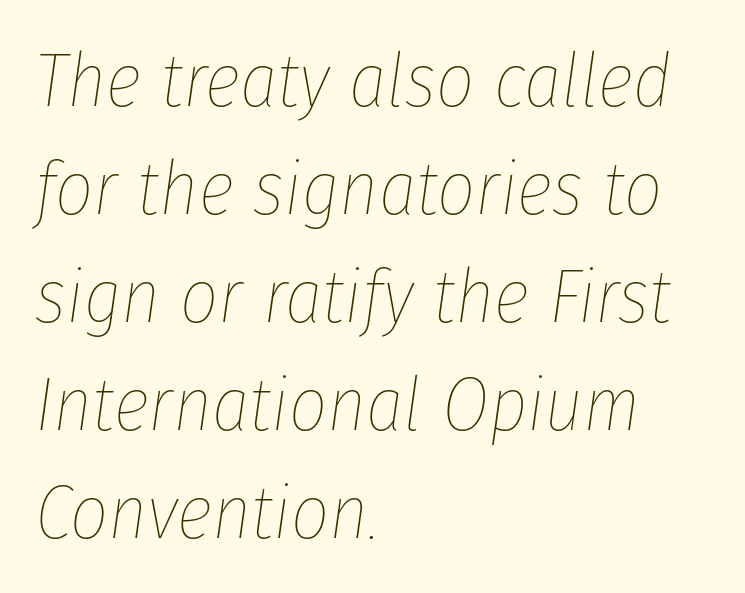
The image shows 75 px thin, condensed type, italic (leaning right); set left-aligned, normal line spacing (1.44x), normal letter spacing, not underlined; low stroke contrast and a medium x-height.
